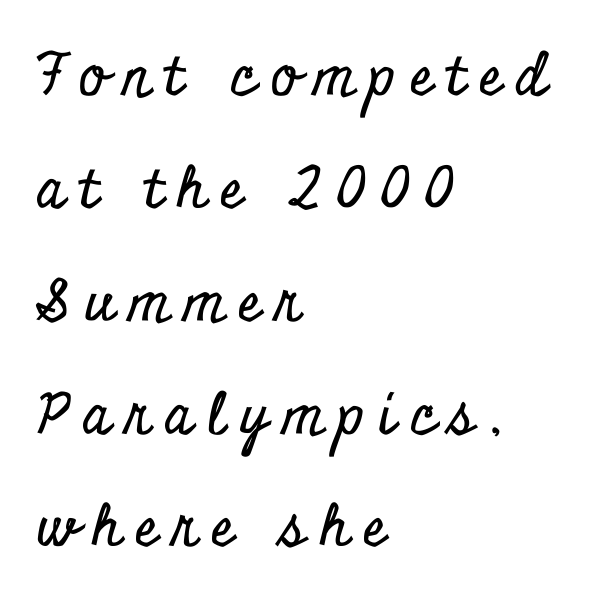
The image shows 57 px condensed serif type; set left-aligned, loose line spacing (1.98x), unusually wide letter spacing (+0.25 em), not underlined; low stroke contrast and a small x-height.
